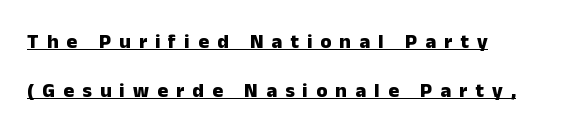
The face used here appears with an underline applied. Loosely led — the rows are spread out. The paragraph has a hard left edge and a soft right edge. Every character sits straight up, as roman type does. The rendering inserts visible extra space after every character.
